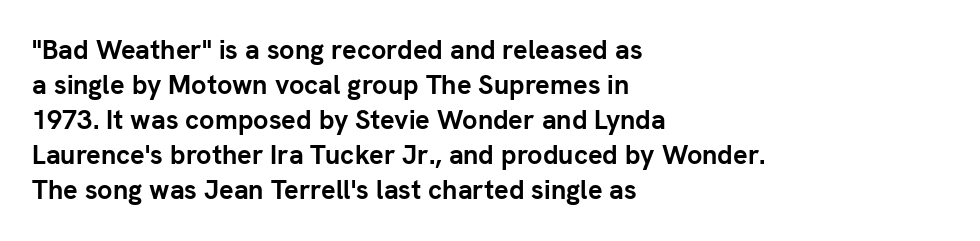
The image shows 27 px bold type, upright; set left-aligned, normal line spacing (1.3x), normal letter spacing, not underlined.
